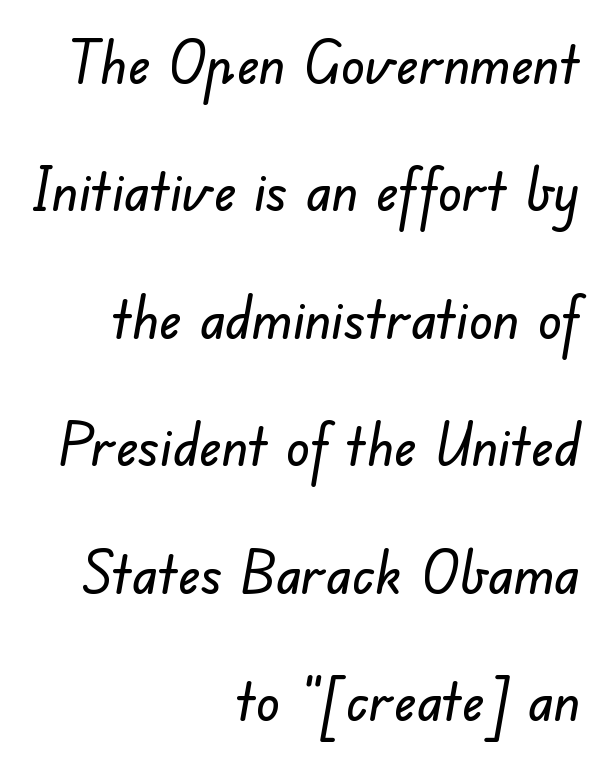
Descenders hang freely into open space. Compared with typical paragraphs, the rows here are farther apart. Standard letterfit; no display-style spreading of the glyphs. Look at the bottom of the vertical strokes: they stop flat, with no serifs.
